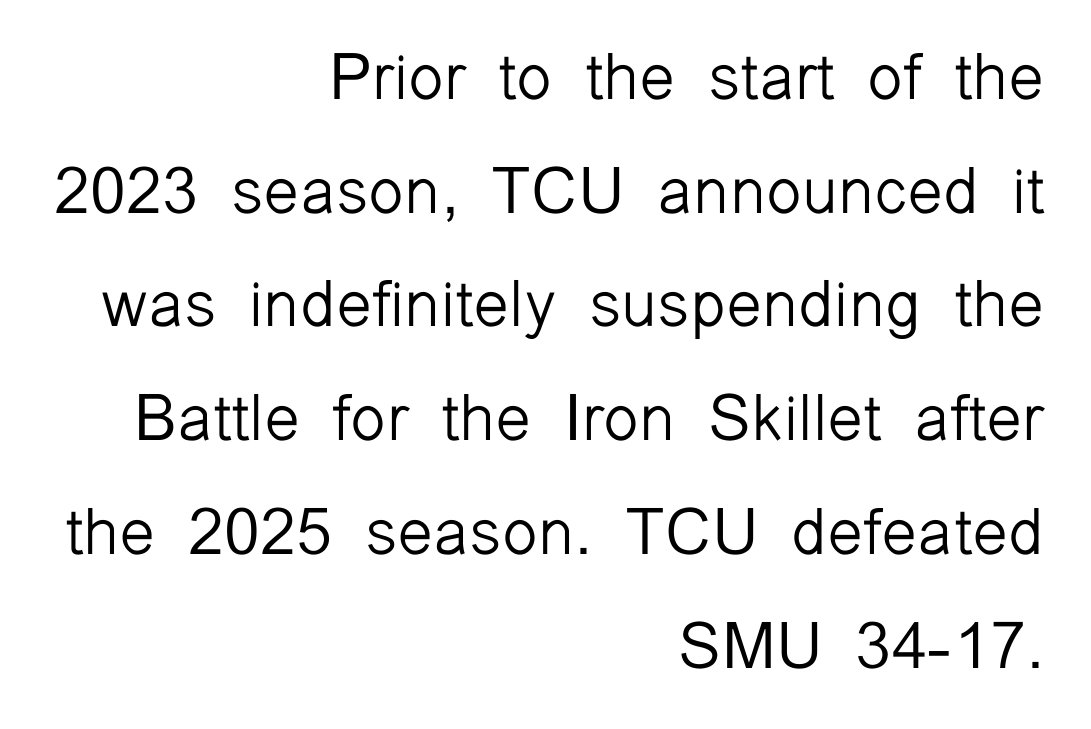
The image shows 65 px light sans-serif type, upright; set right-aligned, line spacing 1.75x, normal letter spacing, not underlined; low stroke contrast and a medium x-height.
